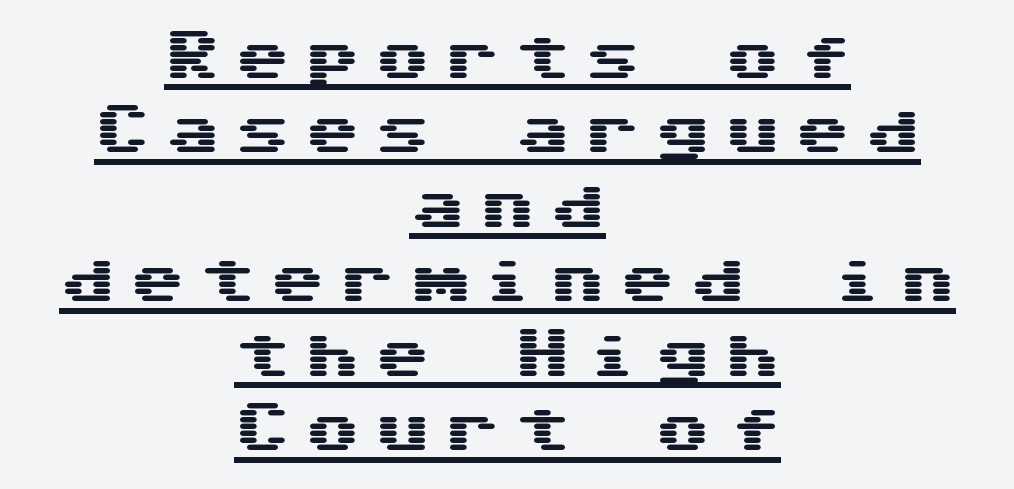
What decoration does the sample have? An underline. In terms of letterform style, serifs are entirely absent. The font's upright variant was chosen for this text. The tracking jumps out immediately: characters are airy and widely separated.
